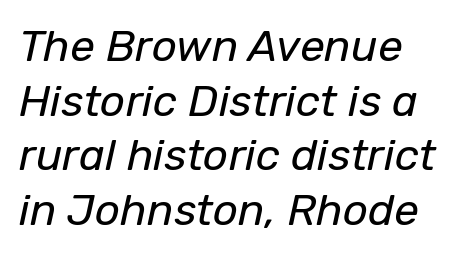
The image shows 44 px regular-weight type, italic (leaning right); set left-aligned, line spacing 1.24x, normal letter spacing, not underlined; low stroke contrast and a medium x-height.
